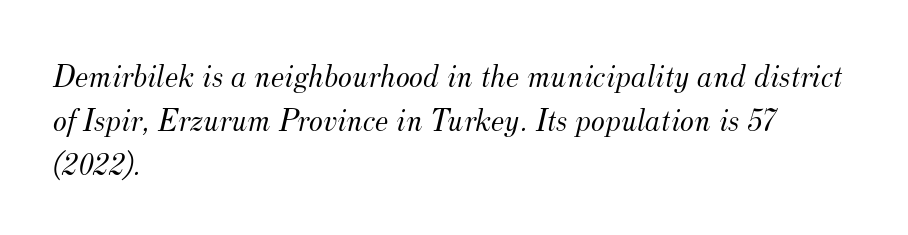
Whoever set this chose a conventional vertical rhythm. Every row of glyphs begins at an identical x-position on the left. Spacing verdict: proportional, widths tailored to each character. Decoration check: the copy has no underline. There's an unmistakable incline to the writing here. Characters follow at the spacing the type designer built in.
